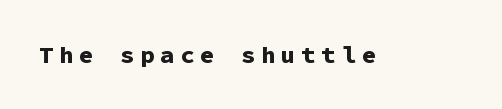
The line texture is sparse and dotted thanks to wide tracking. Letters rest on an invisible, unmarked baseline. The axis of the letterforms is exactly vertical. Its strokes are broad and dark, the hallmark of bold type.
